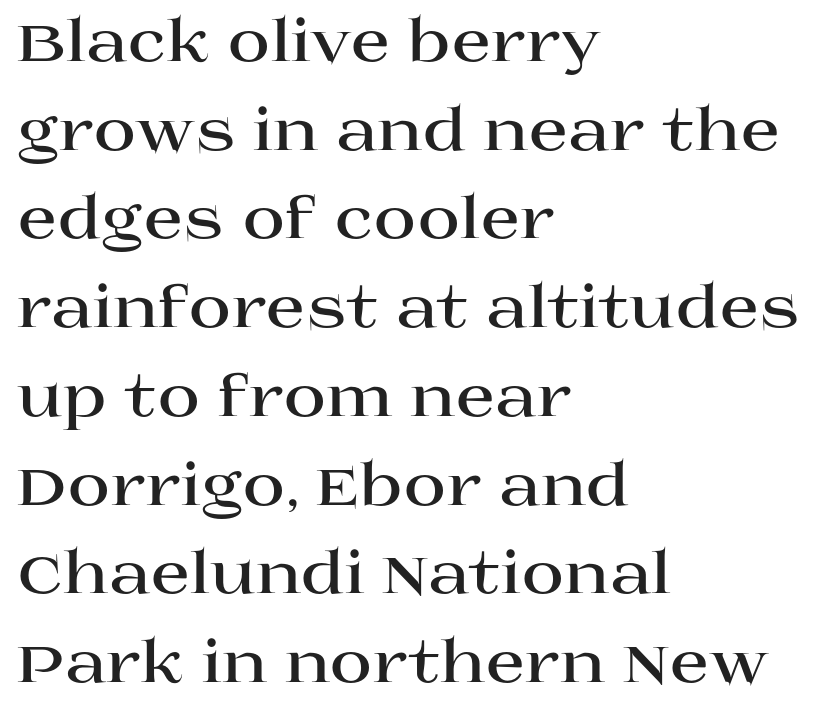
The image shows 58 px bold, wide serif type, upright; set left-aligned, normal line spacing (1.53x), normal letter spacing, not underlined; high stroke contrast and a large x-height.
